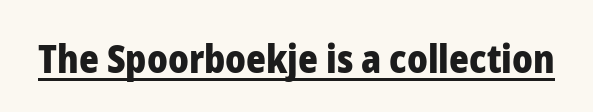
{"serif": "no", "italic": "no", "bold": "yes", "weight": "heavy", "width": "normal", "stroke_contrast": "low", "x_height": "medium", "monospaced": "no", "underline": "yes", "letter_spacing": "normal", "letter_spacing_em": 0.0, "glyph_px": 38}
